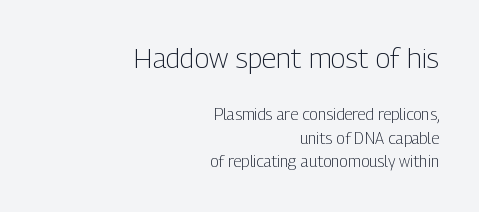
Q: Is the text bold? A: No.
Q: Is the text italic (slanted)? A: No, it is upright.
Q: Is the typeface a serif or a sans-serif typeface? A: Sans-serif.
Q: Is the text underlined? A: No.
Q: How is the paragraph aligned? A: Right-aligned.
Q: Is the spacing between letters normal or unusually wide? A: Normal.
Q: Is the spacing between lines tight, normal or loose? A: Normal.
Q: Which block of text is set in a larger size, the first (top) or the second (bottom)? A: The first (top) one.
Q: Width (condensed, normal, or wide)? A: Condensed.
Q: Stroke contrast? A: Low.
Q: x-height? A: Medium.
Q: Monospaced? A: No.
